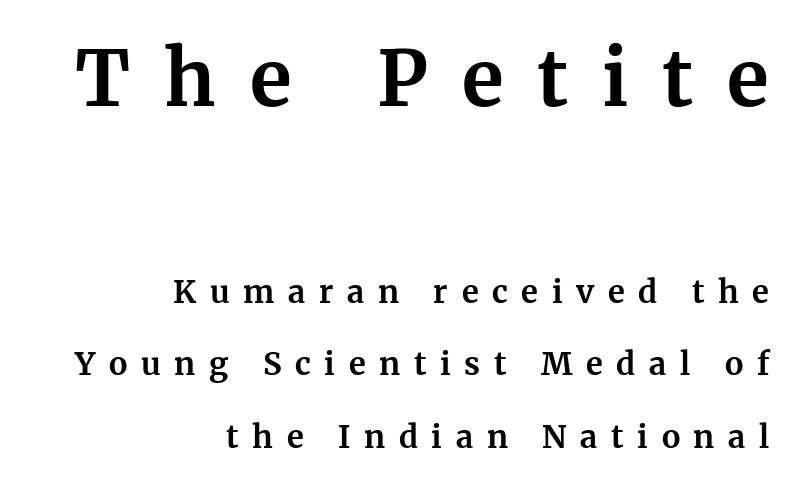
A typesetter would mark this as roman, not italic. These lines stack with their right ends in a neat column. A typesetter would call this proportional, since set widths differ per character. Look at the stroke-to-counter ratio: heavy, a bold.
